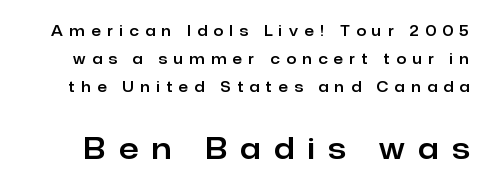
Q: Is the text italic (slanted)? A: No, it is upright.
Q: Is the typeface a serif or a sans-serif typeface? A: Sans-serif.
Q: Is the text underlined? A: No.
Q: Is the spacing between letters normal or unusually wide? A: Unusually wide.
Q: Is the spacing between lines tight, normal or loose? A: Loose.
Q: Which block of text is set in a larger size, the first (top) or the second (bottom)? A: The second (bottom) one.
Q: Width (condensed, normal, or wide)? A: Normal.
Q: Stroke contrast? A: Low.
Q: x-height? A: Medium.
Q: Monospaced? A: No.
